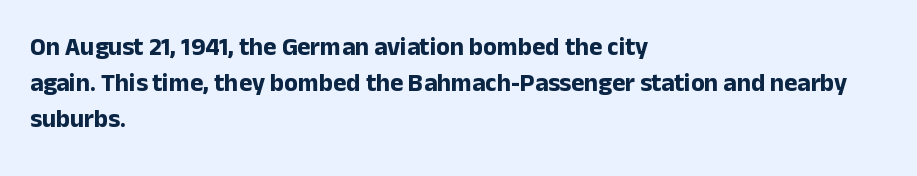
{"italic": "no", "bold": "yes", "underline": "no", "align": "left", "line_spacing": "normal", "line_spacing_ratio": 1.45, "letter_spacing": "normal", "letter_spacing_em": 0.0, "glyph_px": 25}
